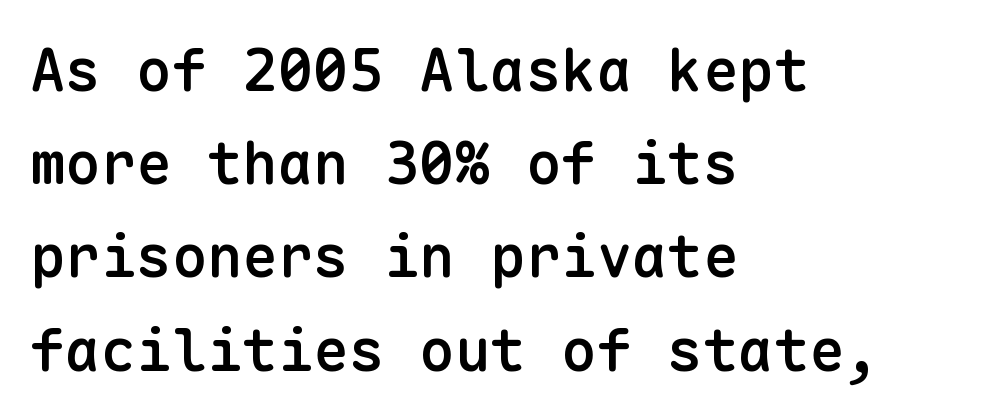
{"serif": "no", "italic": "no", "bold": "semi", "weight": "semibold", "width": "normal", "stroke_contrast": "low", "x_height": "medium", "monospaced": "yes", "underline": "no", "align": "left", "line_spacing": "normal", "line_spacing_ratio": 1.58, "letter_spacing": "normal", "letter_spacing_em": 0.0, "glyph_px": 59}
